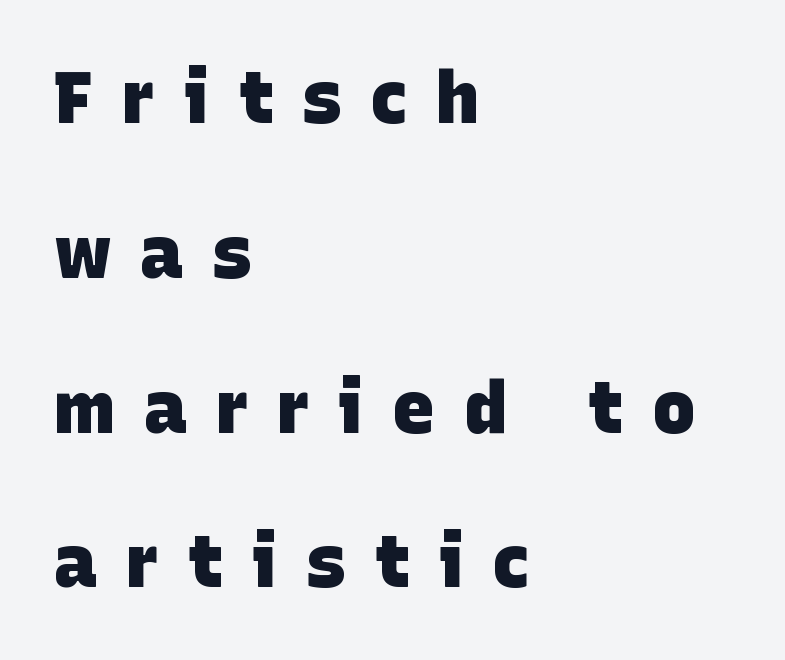
Q: Is the text bold? A: Yes.
Q: Is the typeface a serif or a sans-serif typeface? A: Sans-serif.
Q: Is the text underlined? A: No.
Q: How is the paragraph aligned? A: Left-aligned.
Q: Is the spacing between letters normal or unusually wide? A: Unusually wide.
Q: Is the spacing between lines tight, normal or loose? A: Loose.
Q: Width (condensed, normal, or wide)? A: Normal.
Q: Stroke contrast? A: Low.
Q: x-height? A: Large.
Q: Monospaced? A: No.
